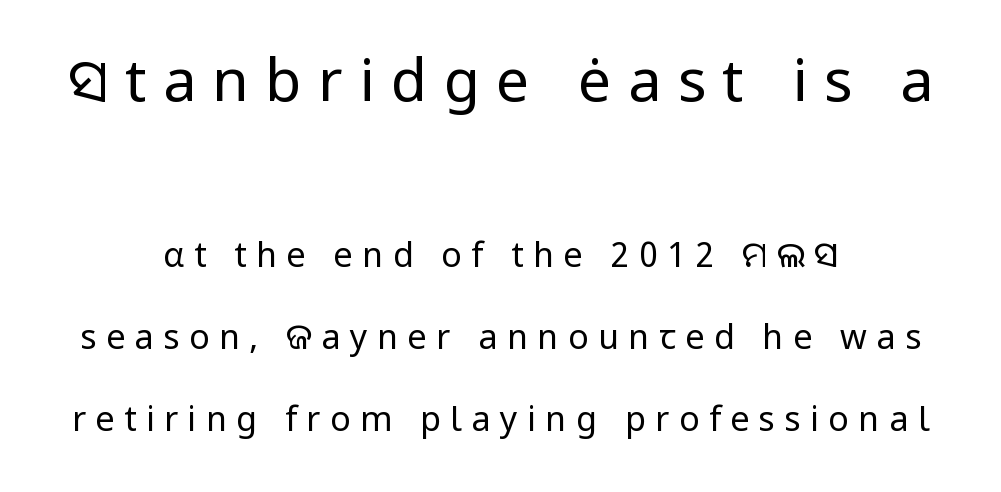
Q: Is the text bold? A: No.
Q: Is the text italic (slanted)? A: No, it is upright.
Q: Is the typeface a serif or a sans-serif typeface? A: Sans-serif.
Q: Is the text underlined? A: No.
Q: How is the paragraph aligned? A: Centered.
Q: Is the spacing between letters normal or unusually wide? A: Unusually wide.
Q: Is the spacing between lines tight, normal or loose? A: Loose.
Q: Which block of text is set in a larger size, the first (top) or the second (bottom)? A: The first (top) one.
Q: Width (condensed, normal, or wide)? A: Normal.
Q: Stroke contrast? A: Low.
Q: x-height? A: Medium.
Q: Monospaced? A: No.
